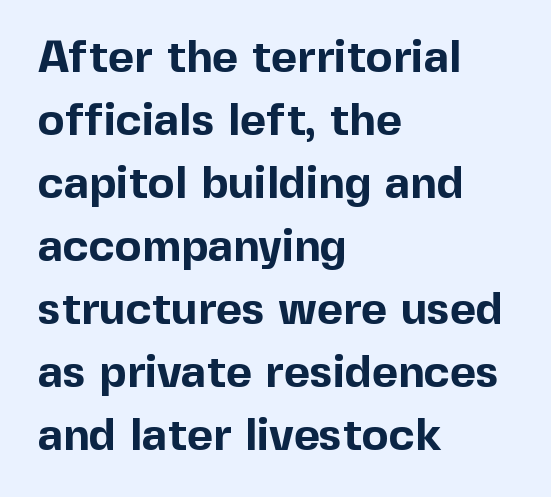
The image shows 45 px bold sans-serif type, upright; set left-aligned, normal line spacing (1.4x), normal letter spacing, not underlined; a medium x-height.
